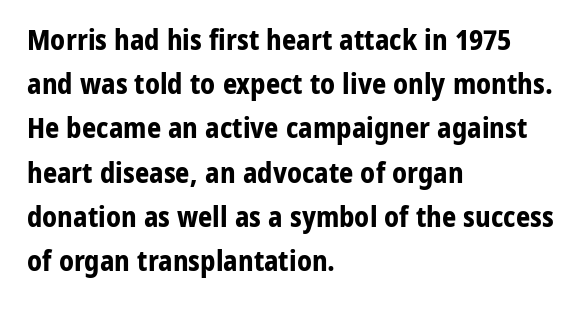
Q: Is the text bold? A: Yes.
Q: Is the text italic (slanted)? A: No, it is upright.
Q: Is the typeface a serif or a sans-serif typeface? A: Sans-serif.
Q: Is the text underlined? A: No.
Q: How is the paragraph aligned? A: Left-aligned.
Q: Is the spacing between letters normal or unusually wide? A: Normal.
Q: Is the spacing between lines tight, normal or loose? A: Normal.
Q: Width (condensed, normal, or wide)? A: Normal.
Q: Stroke contrast? A: Low.
Q: x-height? A: Medium.
Q: Monospaced? A: No.
